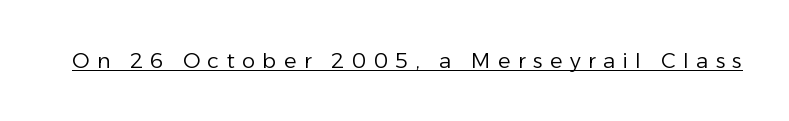
{"italic": "no", "bold": "no", "underline": "yes", "letter_spacing": "wide", "letter_spacing_em": 0.35, "glyph_px": 21}
